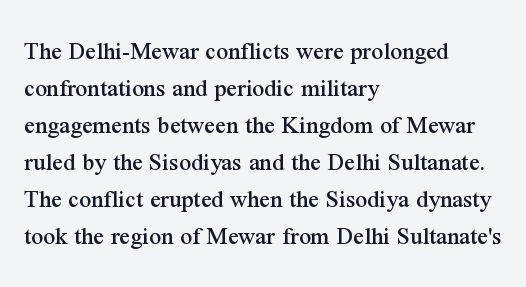
Inter-character spacing is left at the font's built-in metrics. Bare-footed words on every line. Every stem runs plumb, perpendicular to the baseline. Line spacing here is normal. Every row of glyphs begins at an identical x-position on the left.
